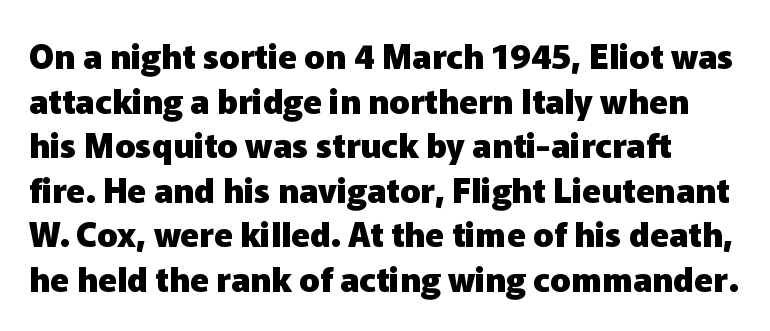
Q: Is the text bold? A: Yes.
Q: Is the text italic (slanted)? A: No, it is upright.
Q: Is the typeface a serif or a sans-serif typeface? A: Sans-serif.
Q: Is the text underlined? A: No.
Q: Is the spacing between letters normal or unusually wide? A: Normal.
Q: Is the spacing between lines tight, normal or loose? A: Normal.
Q: Width (condensed, normal, or wide)? A: Normal.
Q: Stroke contrast? A: Low.
Q: x-height? A: Medium.
Q: Monospaced? A: No.
